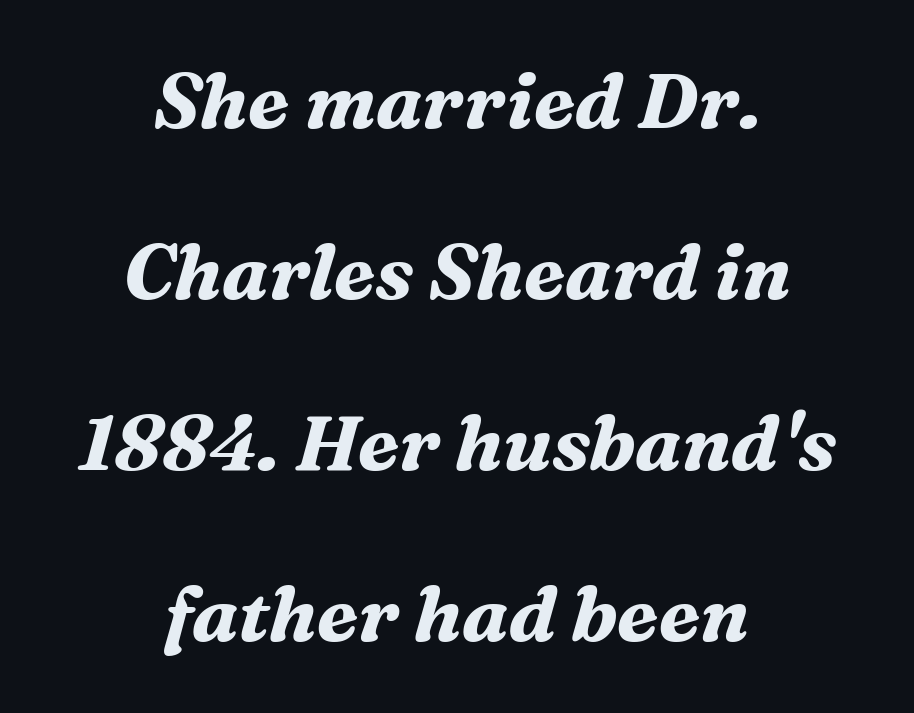
The image shows 77 px bold serif type, italic (leaning right); set centered, loose line spacing (2.22x), normal letter spacing, not underlined; medium stroke contrast and a medium x-height.
